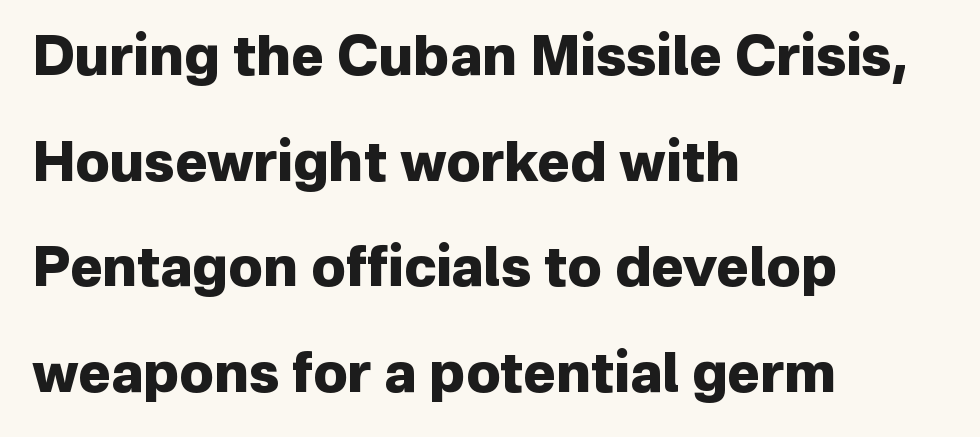
{"serif": "no", "italic": "no", "bold": "yes", "weight": "heavy", "width": "normal", "stroke_contrast": "low", "x_height": "medium", "monospaced": "no", "underline": "no", "align": "left", "line_spacing": "loose", "line_spacing_ratio": 1.92, "letter_spacing": "normal", "letter_spacing_em": 0.0, "glyph_px": 55}
